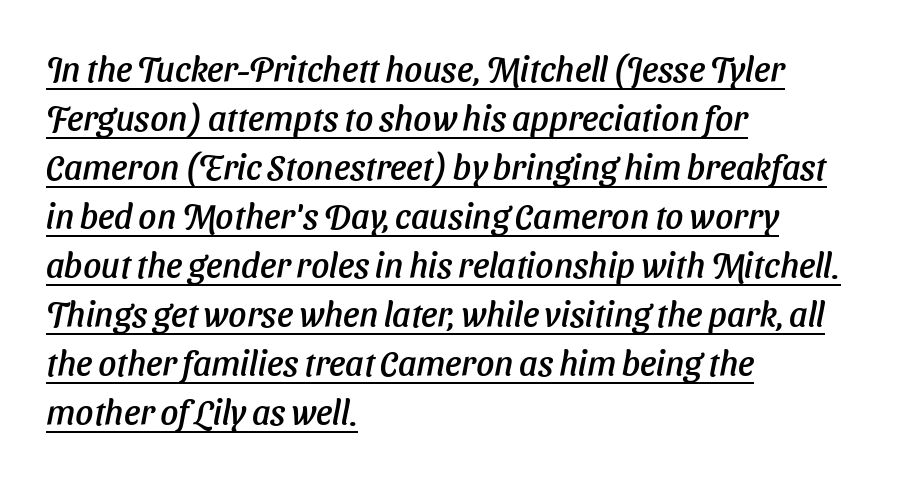
{"italic": "yes", "lean": "right", "slant_degrees": 11, "width": "normal", "stroke_contrast": "low", "x_height": "medium", "monospaced": "no", "underline": "yes", "align": "left", "line_spacing": "normal", "line_spacing_ratio": 1.4, "letter_spacing": "normal", "letter_spacing_em": 0.0, "glyph_px": 35}
